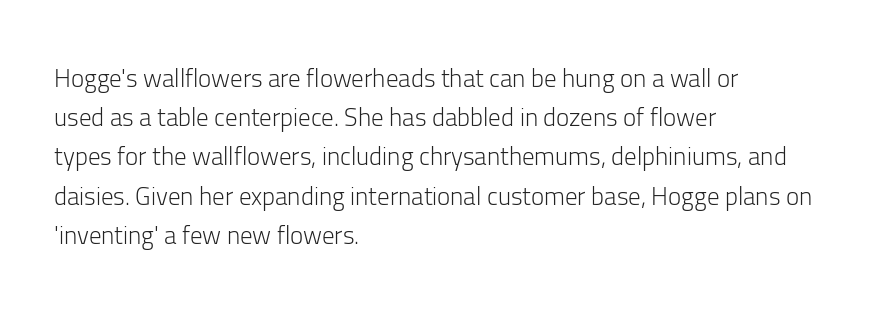
{"italic": "no", "bold": "no", "underline": "no", "align": "left", "line_spacing": "normal", "line_spacing_ratio": 1.57, "letter_spacing": "normal", "letter_spacing_em": 0.0, "glyph_px": 25}
